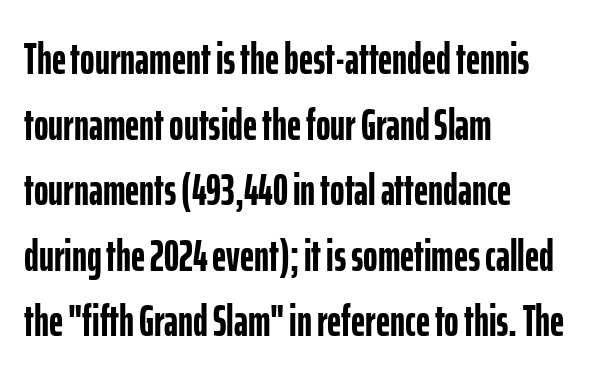
Q: Is the text bold? A: Yes.
Q: Is the text italic (slanted)? A: No, it is upright.
Q: Is the typeface a serif or a sans-serif typeface? A: Sans-serif.
Q: Is the text underlined? A: No.
Q: How is the paragraph aligned? A: Left-aligned.
Q: Is the spacing between letters normal or unusually wide? A: Normal.
Q: Is the spacing between lines tight, normal or loose? A: Normal.
Q: Width (condensed, normal, or wide)? A: Condensed.
Q: Stroke contrast? A: Low.
Q: x-height? A: Medium.
Q: Monospaced? A: No.
